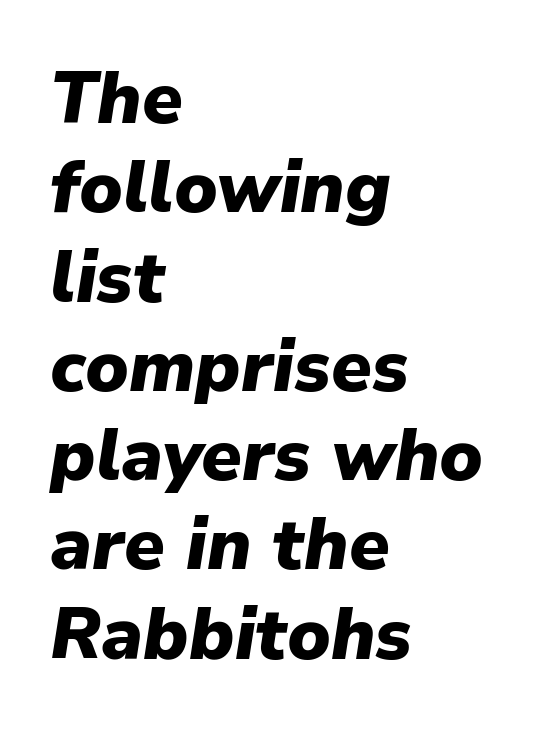
Q: Is the text bold? A: Yes.
Q: Is the text italic (slanted)? A: Yes, it leans right by about 9 degrees.
Q: Is the text underlined? A: No.
Q: How is the paragraph aligned? A: Left-aligned.
Q: Is the spacing between letters normal or unusually wide? A: Normal.
Q: Width (condensed, normal, or wide)? A: Normal.
Q: Stroke contrast? A: Low.
Q: x-height? A: Medium.
Q: Monospaced? A: No.
